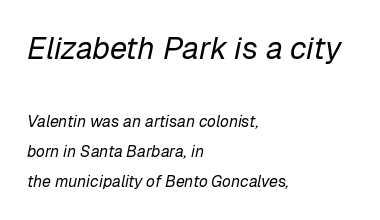
Q: Is the text bold? A: No.
Q: Is the text italic (slanted)? A: Yes, it leans right by about 12 degrees.
Q: Is the text underlined? A: No.
Q: How is the paragraph aligned? A: Left-aligned.
Q: Is the spacing between letters normal or unusually wide? A: Normal.
Q: Which block of text is set in a larger size, the first (top) or the second (bottom)? A: The first (top) one.
Q: Width (condensed, normal, or wide)? A: Normal.
Q: Stroke contrast? A: Low.
Q: x-height? A: Medium.
Q: Monospaced? A: No.
